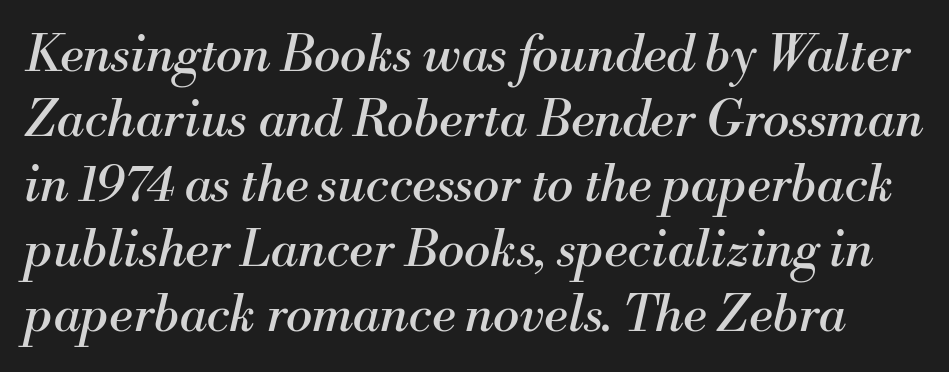
The image shows 50 px regular-weight serif type, italic (leaning right); set normal line spacing (1.3x), normal letter spacing, not underlined; medium stroke contrast and a small x-height.
